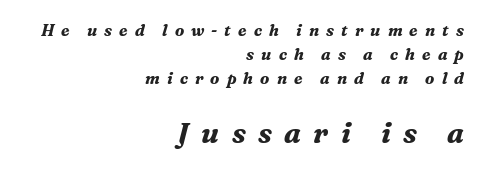
The glyphs are unaccompanied by any horizontal stroke below them. Students, note that the glyphs here are deliberately spaced far apart. The face used here is seriffed, in the tradition of book romans. Size contrast runs from small at the top to large at the bottom.
